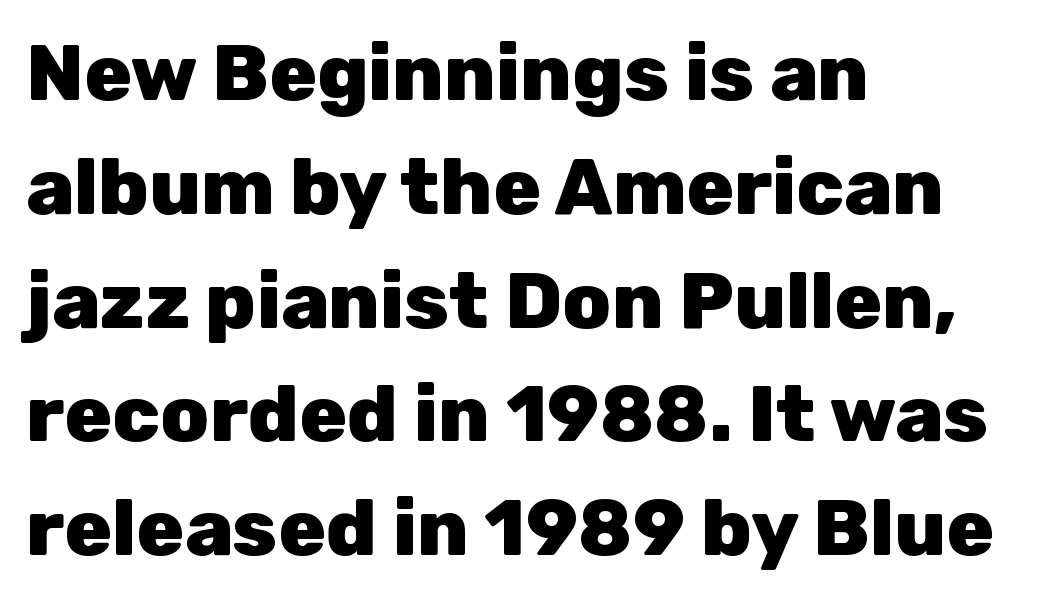
{"serif": "no", "italic": "no", "bold": "yes", "weight": "heavy", "width": "normal", "stroke_contrast": "low", "x_height": "medium", "monospaced": "no", "underline": "no", "align": "left", "line_spacing": "normal", "line_spacing_ratio": 1.44, "letter_spacing": "normal", "letter_spacing_em": 0.0, "glyph_px": 79}
